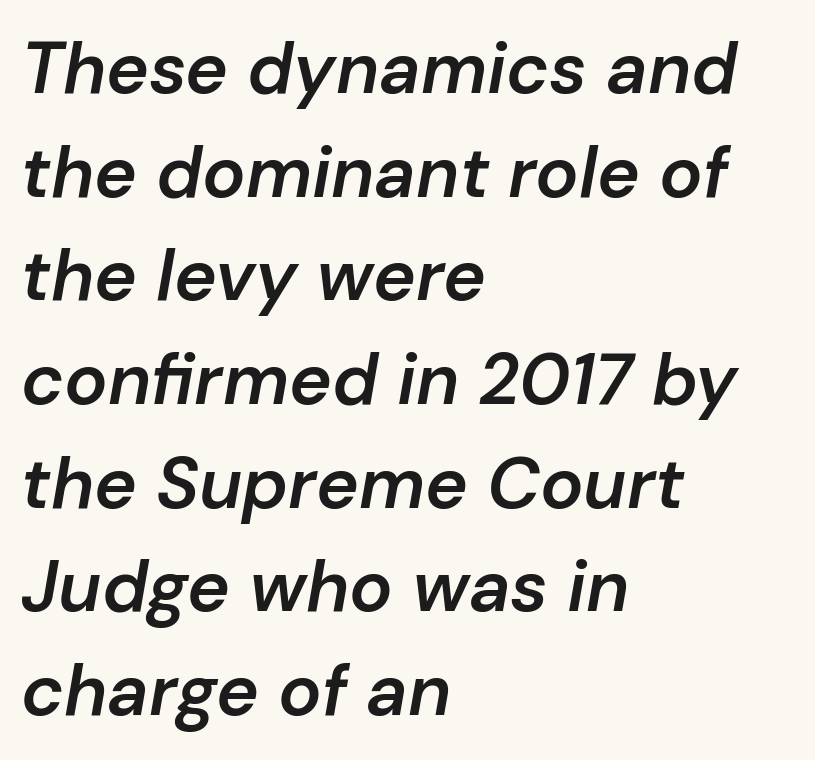
Q: Is the text bold? A: Semi-bold.
Q: Is the text italic (slanted)? A: Yes, it leans right by about 10 degrees.
Q: Is the text underlined? A: No.
Q: How is the paragraph aligned? A: Left-aligned.
Q: Is the spacing between letters normal or unusually wide? A: Normal.
Q: Is the spacing between lines tight, normal or loose? A: Normal.
Q: Width (condensed, normal, or wide)? A: Normal.
Q: Stroke contrast? A: Low.
Q: x-height? A: Medium.
Q: Monospaced? A: No.
